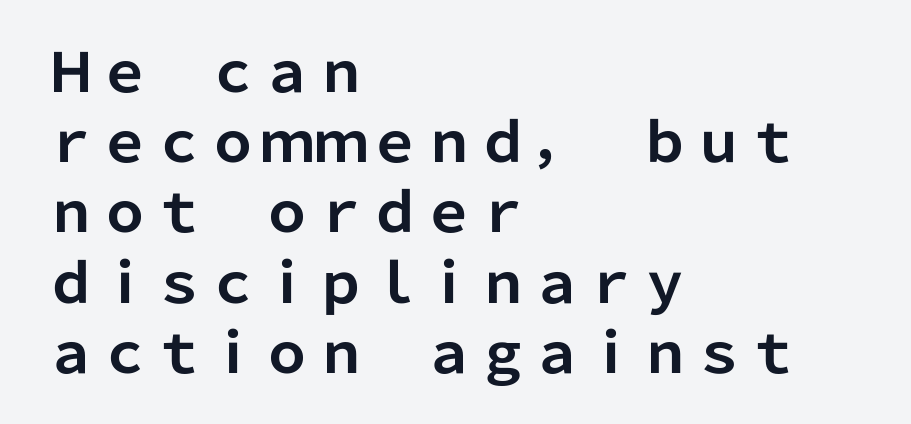
The image shows 54 px bold sans-serif type, upright; set left-aligned, normal line spacing (1.3x), normal letter spacing, not underlined; low stroke contrast and a medium x-height.
